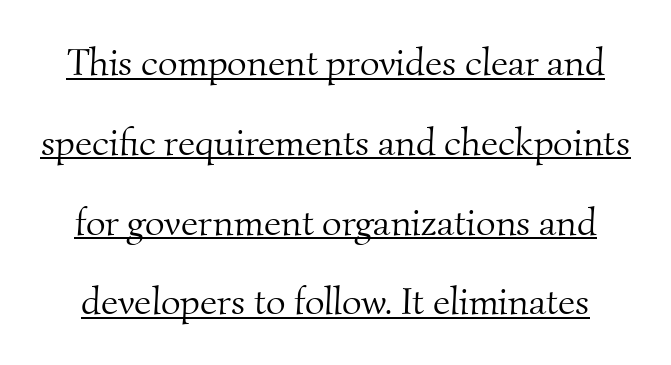
{"serif": "yes", "bold": "no", "weight": "light", "width": "normal", "stroke_contrast": "medium", "x_height": "small", "monospaced": "no", "underline": "yes", "line_spacing": "loose", "line_spacing_ratio": 2.1, "letter_spacing": "normal", "letter_spacing_em": 0.0, "glyph_px": 38}
